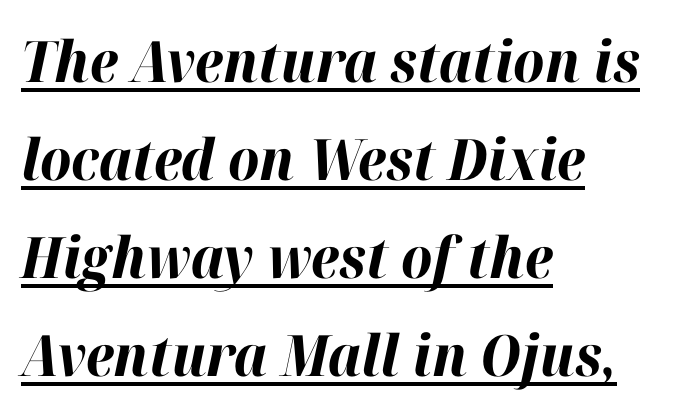
Each line starts at the same left margin while the right side varies. The font's italic variant was chosen for this text. Caption: lettering with a line underneath. The horizontal fit of the characters is conventional and even. A typesetter would call this proportional, since set widths differ per character.
